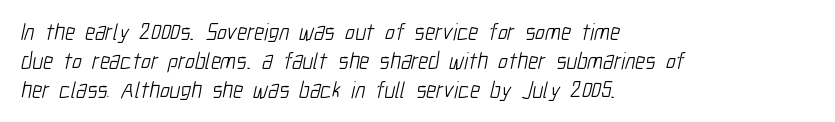
The image shows 23 px text type; set left-aligned, normal line spacing (1.26x), normal letter spacing, not underlined.
